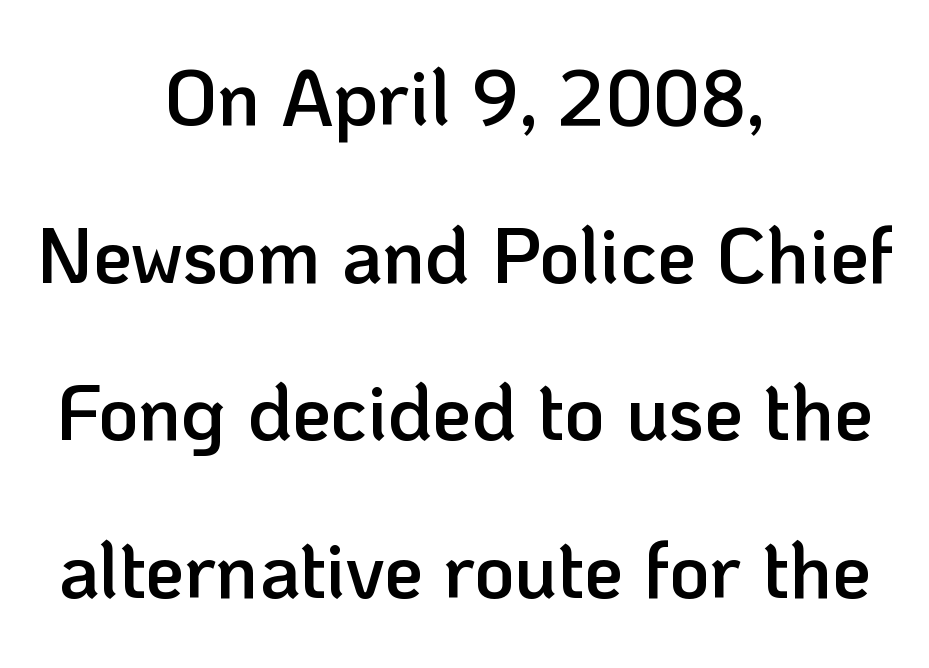
This sample is center-justified, so both line endings float freely. Posture: vertical. Only glyphs here, with clear space below each row. The passage shown is typed in a proportional face where columns would drift. No extra tracking has been applied to these lines.
